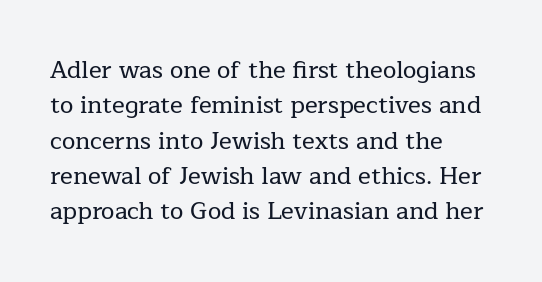
The passage shown stacks its lines at a standard gap. No extra tracking has been applied to these lines. Compared with a centered layout, this one pins lines to the left instead. The area under the type is left untouched. When letters stand straight like this, we call the style roman or upright.
